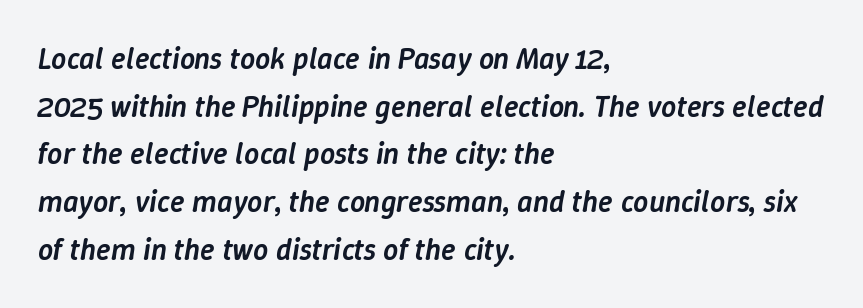
The foot of each line stays bare and open. I'd describe the lettering as semibold — firm but not a full bold. You could call the tracking neutral — neither tight nor loose. Italic? Definitely — the glyphs are oblique.
